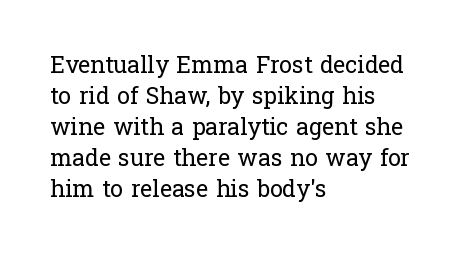
{"italic": "no", "bold": "no", "underline": "no", "align": "left", "line_spacing": "normal", "line_spacing_ratio": 1.35, "letter_spacing": "normal", "letter_spacing_em": 0.0, "glyph_px": 23}
